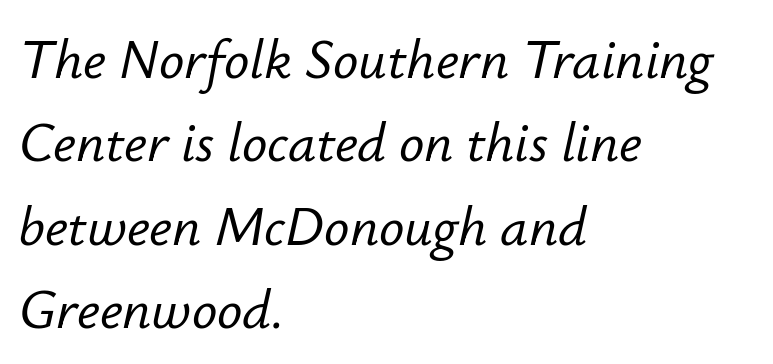
The space directly below the letters is spotless. The rows are spaced the way most documents space them. Tracking here is standard; glyphs follow each other at the usual distance. Short and long lines alike share a common starting point at left. The passage shown leans; its letterforms are oblique. A typesetter would call this proportional, since set widths differ per character.
